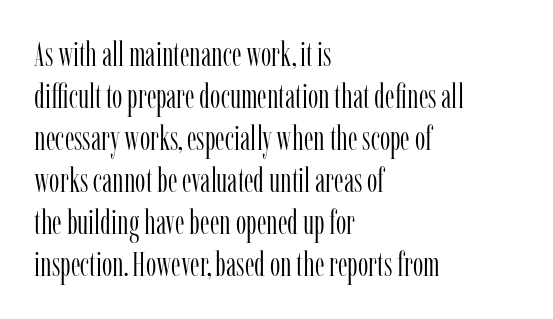
Q: Is the text bold? A: No.
Q: Is the text italic (slanted)? A: No, it is upright.
Q: Is the typeface a serif or a sans-serif typeface? A: Serif.
Q: Is the text underlined? A: No.
Q: How is the paragraph aligned? A: Left-aligned.
Q: Is the spacing between letters normal or unusually wide? A: Normal.
Q: Is the spacing between lines tight, normal or loose? A: Normal.
Q: Width (condensed, normal, or wide)? A: Condensed.
Q: Stroke contrast? A: Low.
Q: x-height? A: Medium.
Q: Monospaced? A: No.
